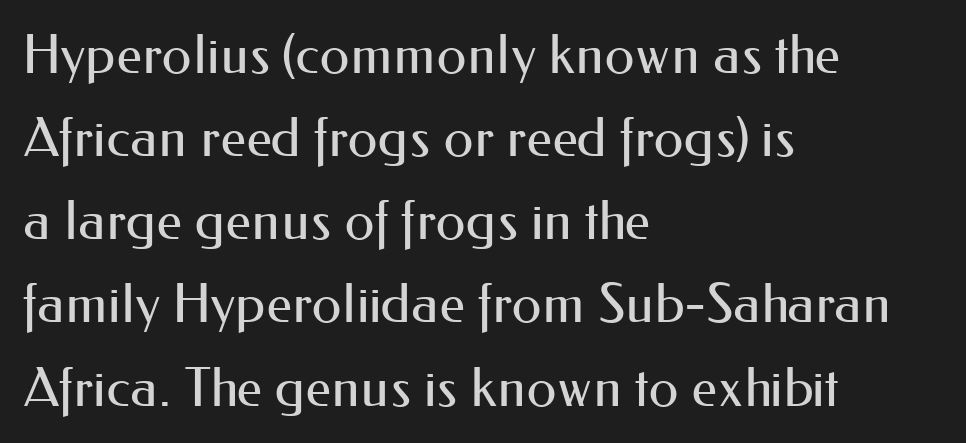
The image shows 54 px regular-weight sans-serif type, upright; set left-aligned, normal line spacing (1.54x), normal letter spacing, not underlined; medium stroke contrast and a small x-height.
